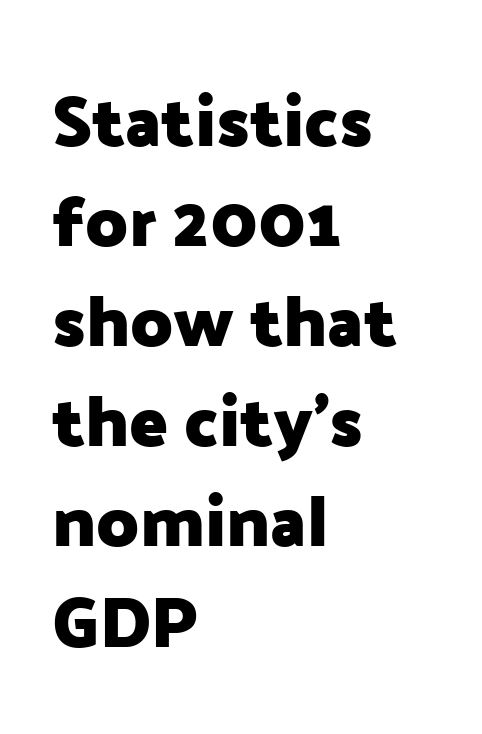
{"serif": "no", "italic": "no", "bold": "yes", "weight": "heavy", "width": "normal", "stroke_contrast": "low", "x_height": "medium", "monospaced": "no", "underline": "no", "align": "left", "line_spacing": "normal", "line_spacing_ratio": 1.41, "letter_spacing": "normal", "letter_spacing_em": 0.0, "glyph_px": 71}
